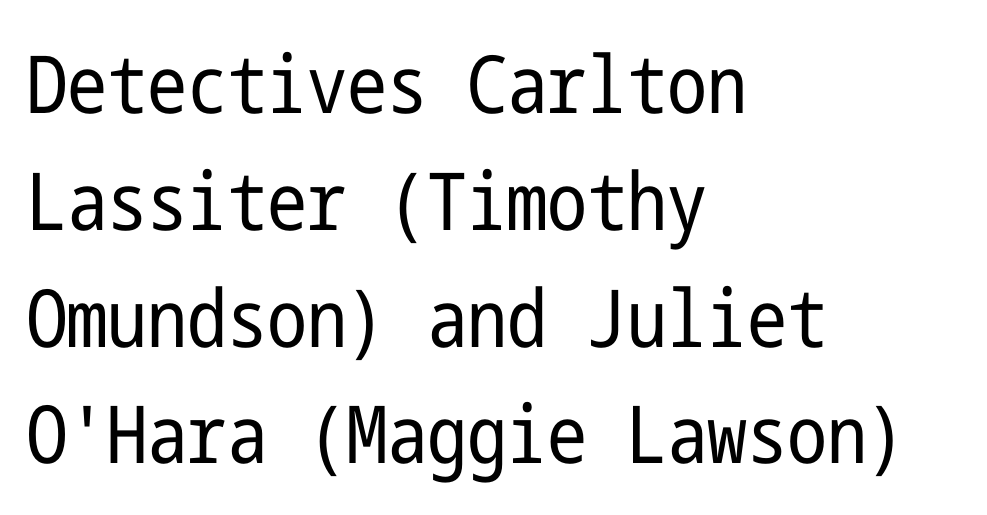
Letter spacing: default. The strip under each line holds only bare page. Stroke mass is kept to a normal reading level or below. Quick note: not italic, upright.
